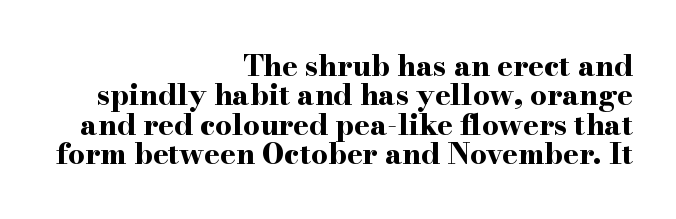
The image shows 29 px bold, wide serif type, upright; set right-aligned, tight line spacing (1.01x), normal letter spacing, not underlined; high stroke contrast and a small x-height.
